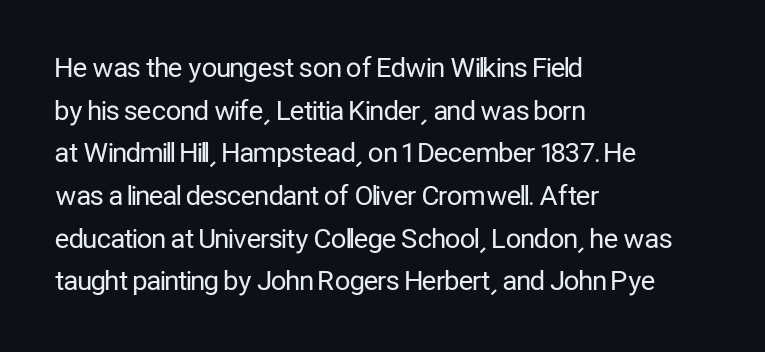
Q: Is the text bold? A: No.
Q: Is the text italic (slanted)? A: No, it is upright.
Q: Is the text underlined? A: No.
Q: How is the paragraph aligned? A: Left-aligned.
Q: Is the spacing between letters normal or unusually wide? A: Normal.
Q: Is the spacing between lines tight, normal or loose? A: Normal.
